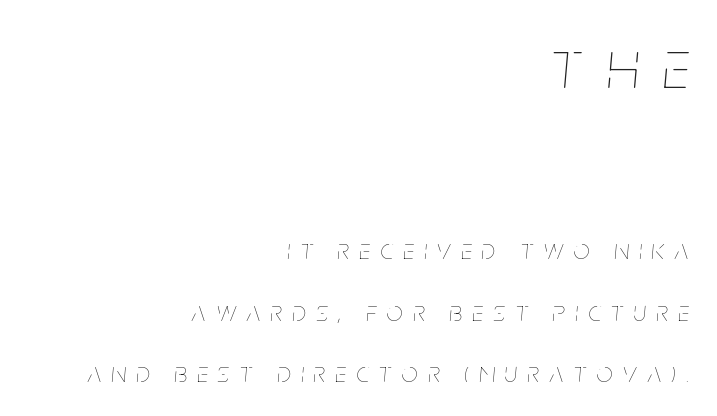
Q: Is the text bold? A: No.
Q: Is the text italic (slanted)? A: Yes, it leans right by about 5 degrees.
Q: Is the text underlined? A: No.
Q: How is the paragraph aligned? A: Right-aligned.
Q: Is the spacing between letters normal or unusually wide? A: Unusually wide.
Q: Is the spacing between lines tight, normal or loose? A: Loose.
Q: Which block of text is set in a larger size, the first (top) or the second (bottom)? A: The first (top) one.
Q: Width (condensed, normal, or wide)? A: Condensed.
Q: Stroke contrast? A: Low.
Q: x-height? A: Large.
Q: Monospaced? A: No.
